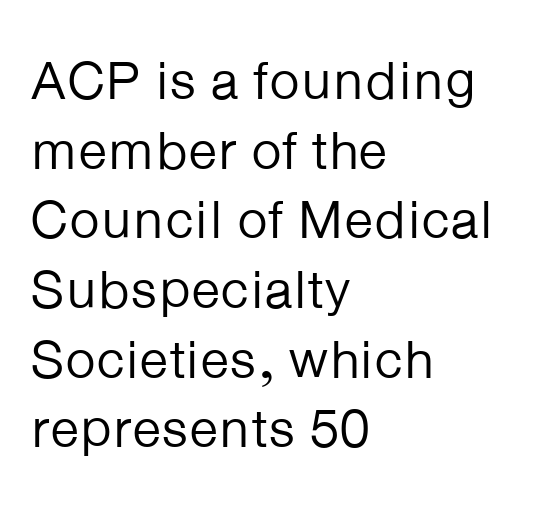
Q: Is the text bold? A: No.
Q: Is the text italic (slanted)? A: No, it is upright.
Q: Is the typeface a serif or a sans-serif typeface? A: Sans-serif.
Q: Is the text underlined? A: No.
Q: How is the paragraph aligned? A: Left-aligned.
Q: Is the spacing between letters normal or unusually wide? A: Normal.
Q: Is the spacing between lines tight, normal or loose? A: Normal.
Q: Width (condensed, normal, or wide)? A: Normal.
Q: Stroke contrast? A: Low.
Q: x-height? A: Medium.
Q: Monospaced? A: No.
